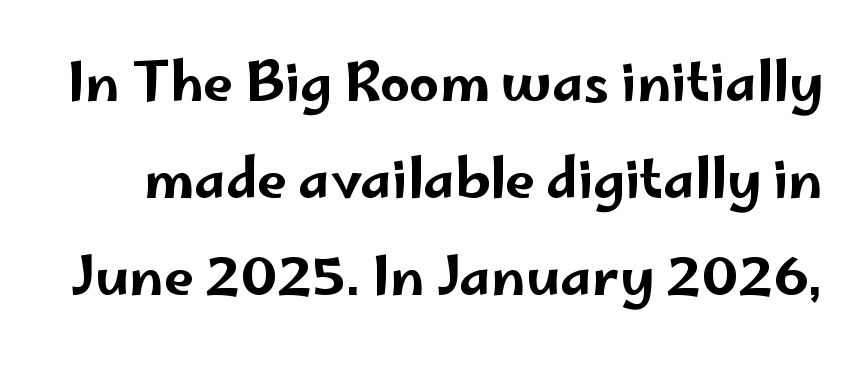
{"serif": "no", "italic": "no", "width": "wide", "stroke_contrast": "low", "x_height": "small", "monospaced": "no", "underline": "no", "line_spacing_ratio": 1.83, "letter_spacing": "normal", "letter_spacing_em": 0.0, "glyph_px": 53}
